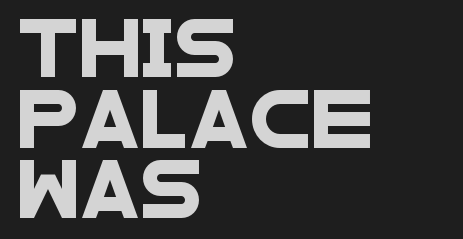
Q: Is the typeface a serif or a sans-serif typeface? A: Sans-serif.
Q: Is the text underlined? A: No.
Q: How is the paragraph aligned? A: Left-aligned.
Q: Is the spacing between letters normal or unusually wide? A: Normal.
Q: Is the spacing between lines tight, normal or loose? A: Normal.
Q: Width (condensed, normal, or wide)? A: Wide.
Q: Stroke contrast? A: Low.
Q: x-height? A: Large.
Q: Monospaced? A: No.
